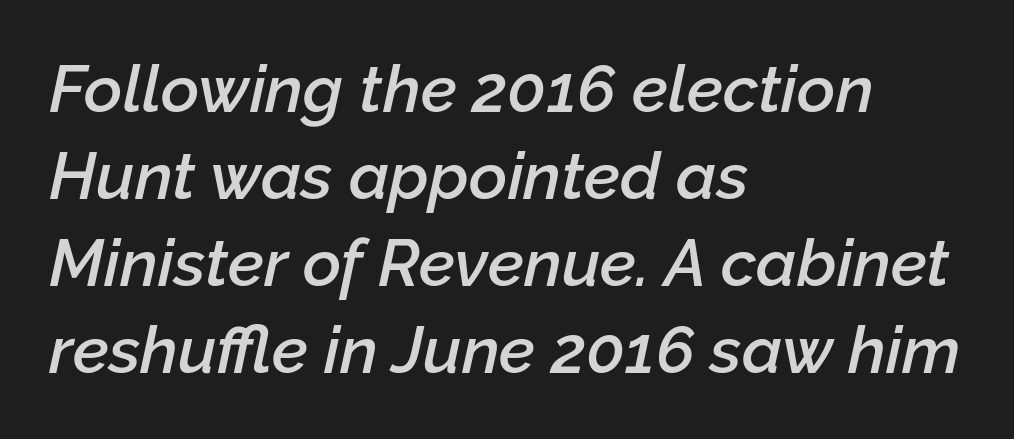
Notice how the passage keeps a crisp vertical edge on the left only. Any mark beneath the type? The region is blank. The face used here has a pronounced slope to its letters. Normally led — the rows are evenly, conventionally spaced.
